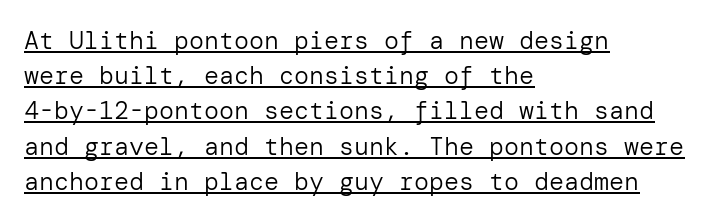
Q: Is the text bold? A: No.
Q: Is the text italic (slanted)? A: No, it is upright.
Q: Is the text underlined? A: Yes.
Q: How is the paragraph aligned? A: Left-aligned.
Q: Is the spacing between letters normal or unusually wide? A: Normal.
Q: Is the spacing between lines tight, normal or loose? A: Normal.
